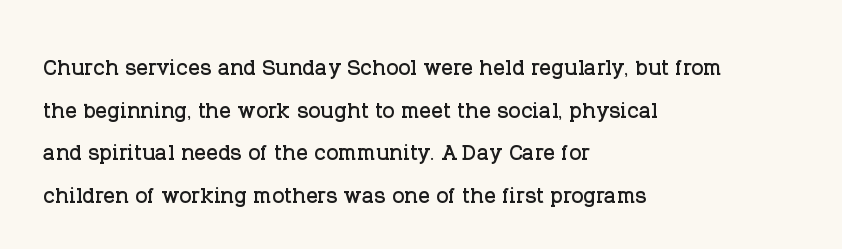
Q: Is the text italic (slanted)? A: No, it is upright.
Q: Is the typeface a serif or a sans-serif typeface? A: Serif.
Q: Is the text underlined? A: No.
Q: How is the paragraph aligned? A: Left-aligned.
Q: Is the spacing between letters normal or unusually wide? A: Normal.
Q: Is the spacing between lines tight, normal or loose? A: Normal.
Q: Width (condensed, normal, or wide)? A: Normal.
Q: Stroke contrast? A: Low.
Q: x-height? A: Large.
Q: Monospaced? A: No.
